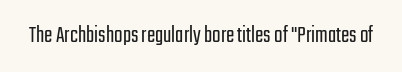
Q: Is the text bold? A: No.
Q: Is the text italic (slanted)? A: No, it is upright.
Q: Is the text underlined? A: No.
Q: Is the spacing between letters normal or unusually wide? A: Normal.
